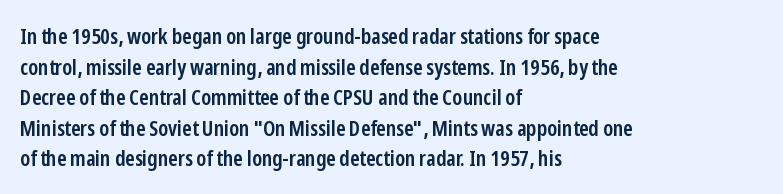
Q: Is the text bold? A: Semi-bold.
Q: Is the text italic (slanted)? A: No, it is upright.
Q: Is the text underlined? A: No.
Q: How is the paragraph aligned? A: Left-aligned.
Q: Is the spacing between letters normal or unusually wide? A: Normal.
Q: Is the spacing between lines tight, normal or loose? A: Normal.
